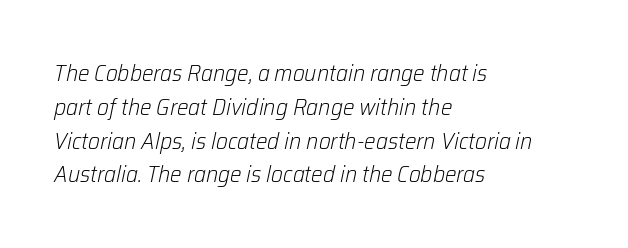
The image shows 23 px text type, italic (leaning right); set left-aligned, normal line spacing (1.47x), normal letter spacing, not underlined.
